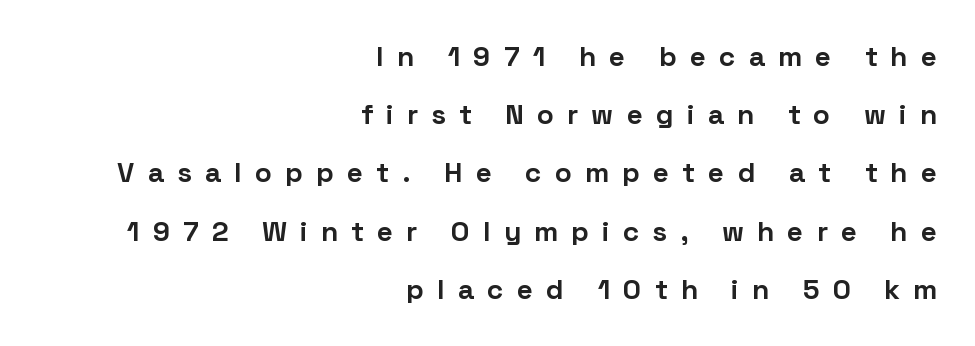
The image shows 28 px bold sans-serif type, upright; set right-aligned, loose line spacing (2.08x), unusually wide letter spacing (+0.47 em), not underlined; low stroke contrast and a medium x-height.
